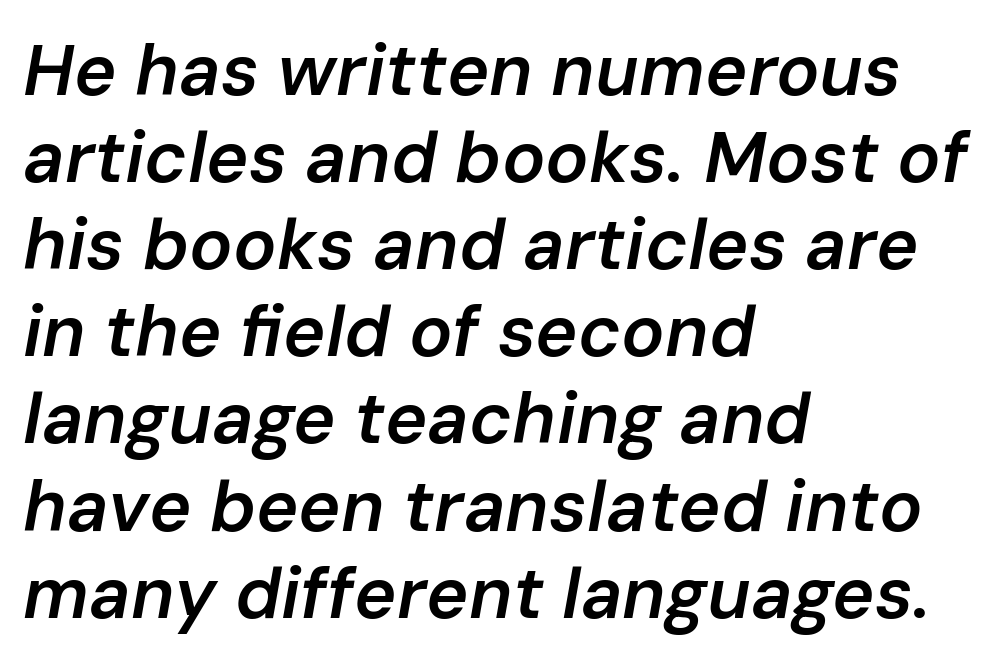
These lines keep a tight, regular rhythm from letter to letter. These lines were composed using italics. You could not count columns in this text — the font is proportionally spaced. The glyphs are unaccompanied by any horizontal stroke below them.
